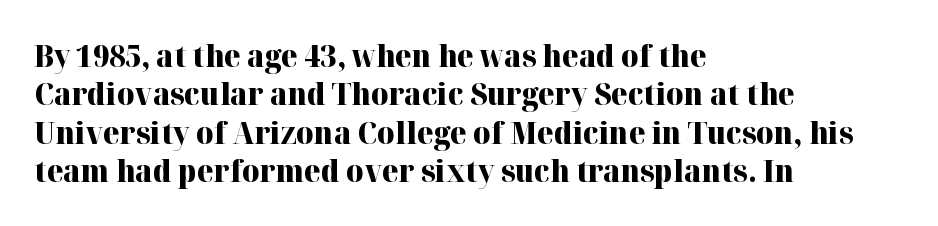
The image shows 30 px heavy serif type, upright; set left-aligned, normal line spacing (1.28x), normal letter spacing, not underlined; high stroke contrast and a medium x-height.
